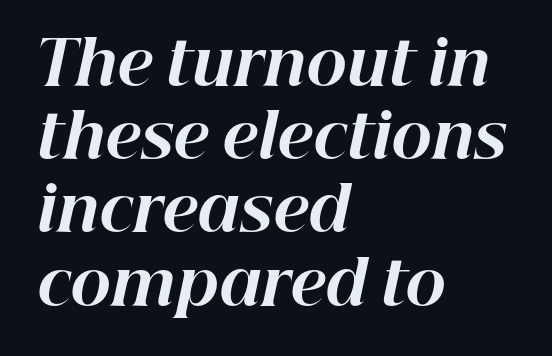
The image shows 61 px bold type, italic (leaning right); set left-aligned, line spacing 1.2x, normal letter spacing, not underlined; high stroke contrast and a medium x-height.
